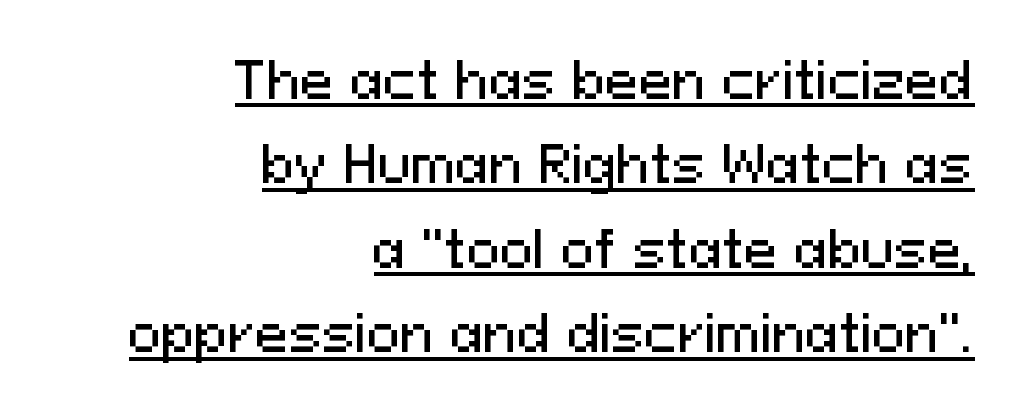
Nobody touched the tracking dial on this one. Is this a sans? Yes — the strokes have no serifs. The letters stand upright; this is a roman face. Casual observation: everything's shoved over to the right.
